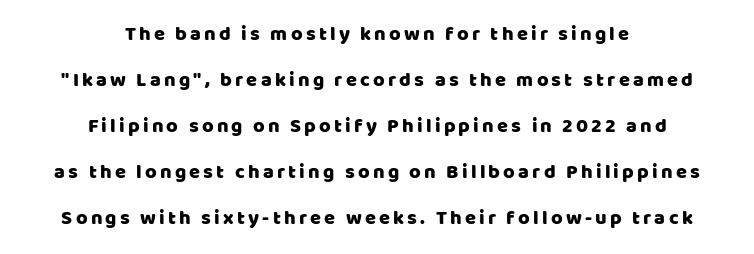
Q: Is the text italic (slanted)? A: No, it is upright.
Q: Is the text underlined? A: No.
Q: How is the paragraph aligned? A: Centered.
Q: Is the spacing between lines tight, normal or loose? A: Loose.
